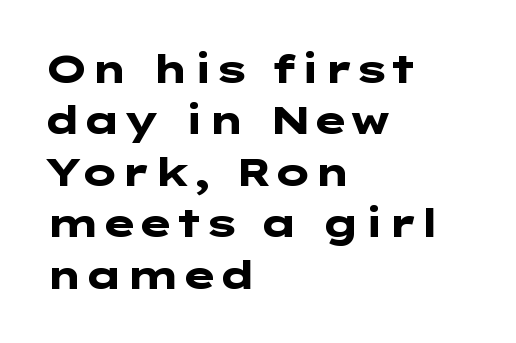
{"serif": "no", "italic": "no", "bold": "yes", "weight": "heavy", "width": "wide", "stroke_contrast": "low", "x_height": "medium", "underline": "no", "align": "left", "line_spacing": "normal", "line_spacing_ratio": 1.32, "letter_spacing": "normal", "letter_spacing_em": 0.0, "glyph_px": 39}
